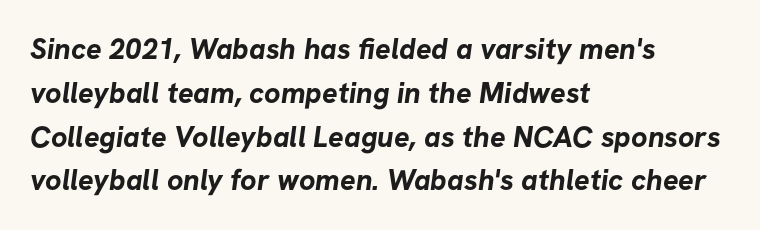
{"serif": "no", "bold": "yes", "weight": "bold", "width": "normal", "stroke_contrast": "low", "x_height": "medium", "monospaced": "no", "underline": "no", "align": "left", "line_spacing": "normal", "line_spacing_ratio": 1.51, "letter_spacing": "normal", "letter_spacing_em": 0.0, "glyph_px": 29}
